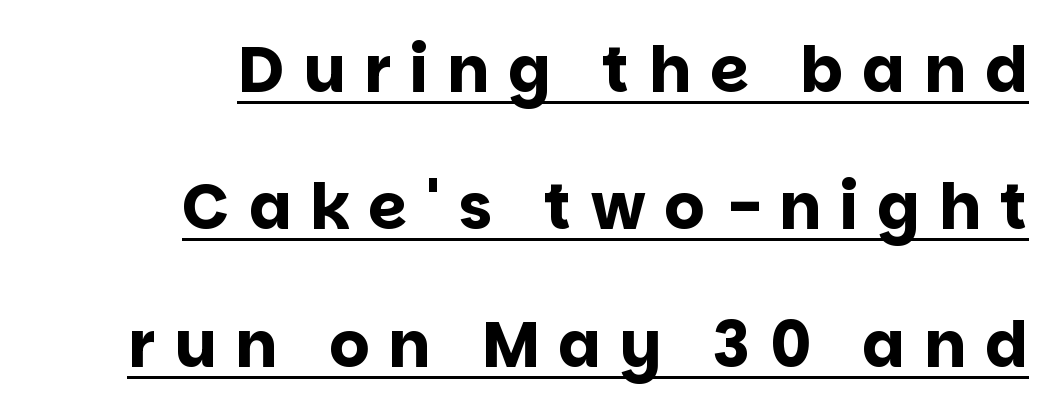
One glance says open: line gaps are wider than usual. This sample has the flowing, uneven cadence of proportional lettering. Students, this is bold: see how much ink each stroke carries. The type sits square on the baseline with zero lean. Line ends are locked; line starts wander.
